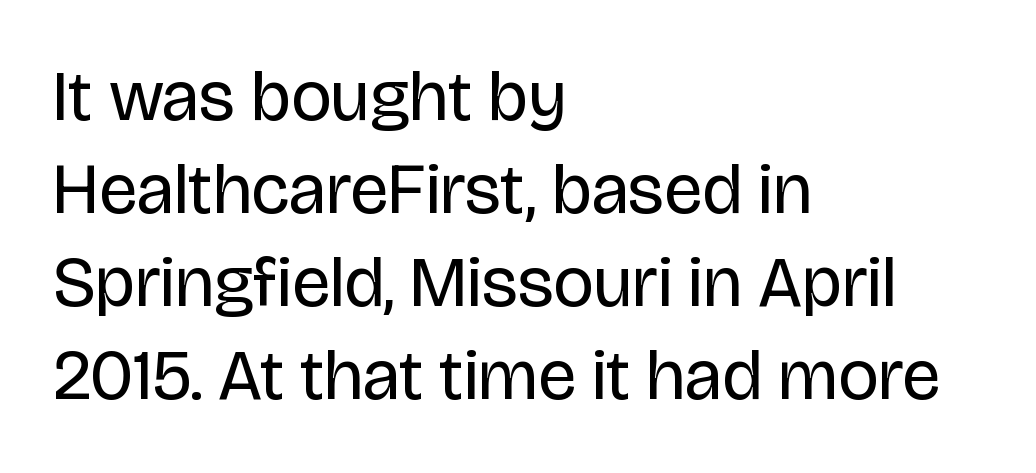
{"serif": "no", "italic": "no", "bold": "no", "weight": "regular", "width": "normal", "stroke_contrast": "low", "x_height": "large", "monospaced": "no", "underline": "no", "align": "left", "line_spacing": "normal", "line_spacing_ratio": 1.31, "letter_spacing": "normal", "letter_spacing_em": 0.0, "glyph_px": 71}
